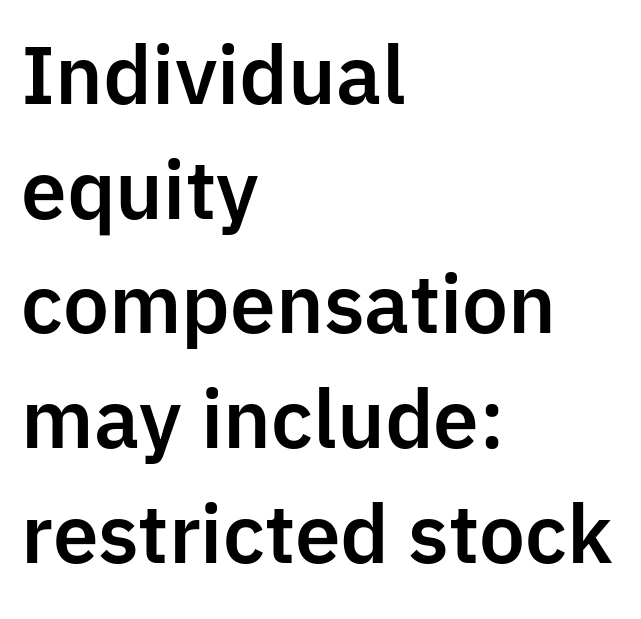
Q: Is the text italic (slanted)? A: No, it is upright.
Q: Is the typeface a serif or a sans-serif typeface? A: Sans-serif.
Q: Is the text underlined? A: No.
Q: How is the paragraph aligned? A: Left-aligned.
Q: Is the spacing between letters normal or unusually wide? A: Normal.
Q: Is the spacing between lines tight, normal or loose? A: Normal.
Q: Width (condensed, normal, or wide)? A: Normal.
Q: Stroke contrast? A: Low.
Q: x-height? A: Medium.
Q: Monospaced? A: No.
